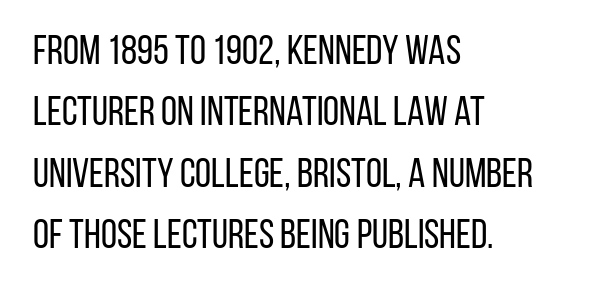
The passage shown is typed in a proportional face where columns would drift. All the whitespace from short lines collects on the right. The letterforms sit shoulder to shoulder at normal distance. Each letter's strokes conclude bluntly, with no projecting serifs. Unbolded letterforms with no extra heft.
